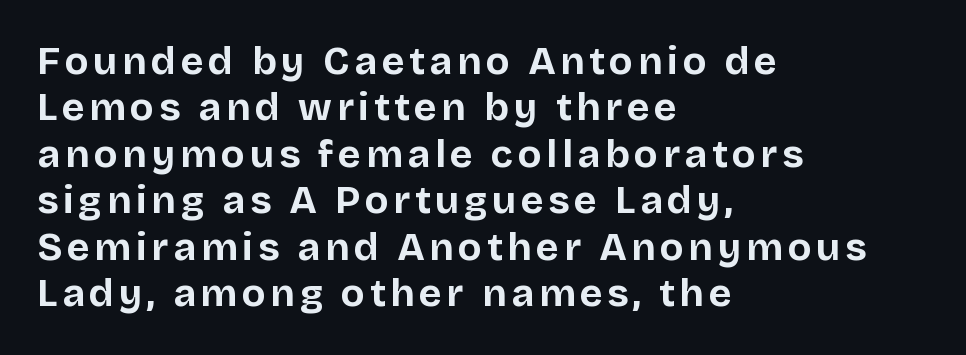
The text block is weighted toward the left margin, trailing off unevenly rightward. Lines of text with bare space underneath. I'd call this a sans setting — the letters go barefoot. Do the letters lean? They stand straight.
